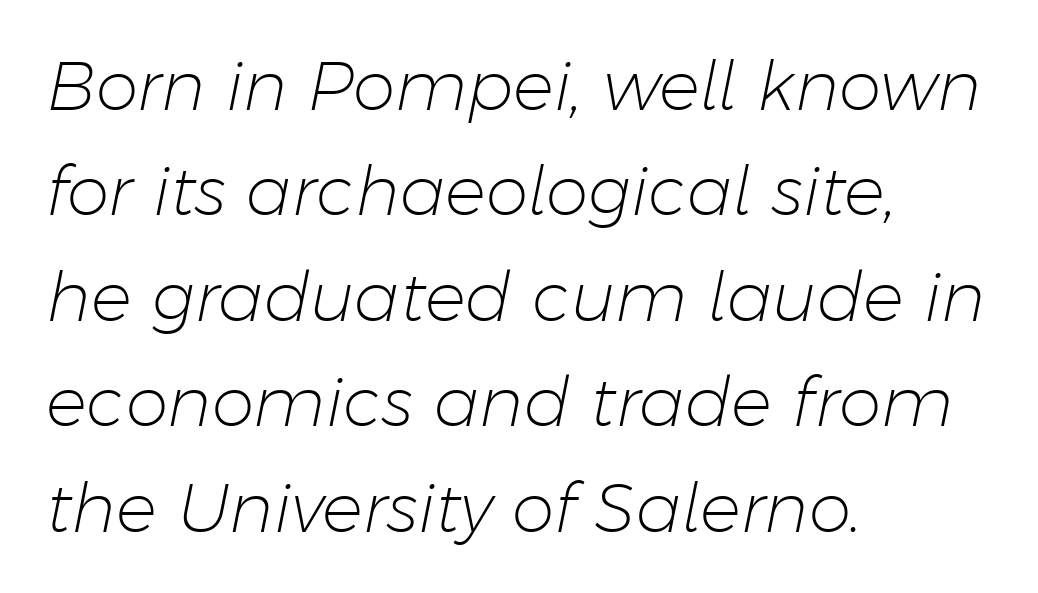
Nobody touched the tracking dial on this one. Ink coverage per letter is moderate at most. These lines are rendered in a variable-pitch font. The lines in this sample share a left origin and differ only in where they stop. Does the leading feel generous? No, just average.
